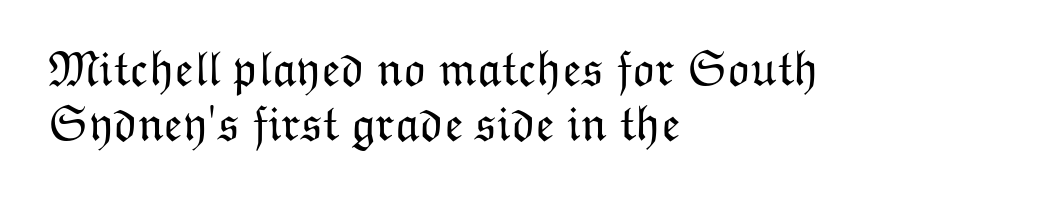
These lines are rendered in a variable-pitch font. Decoration check: the copy has no underline. This sample is left-justified, so line endings fall wherever the words run out. No heavy texture on the line: the type isn't bold. The letters stand upright; this is a roman face. Cramped leading.
